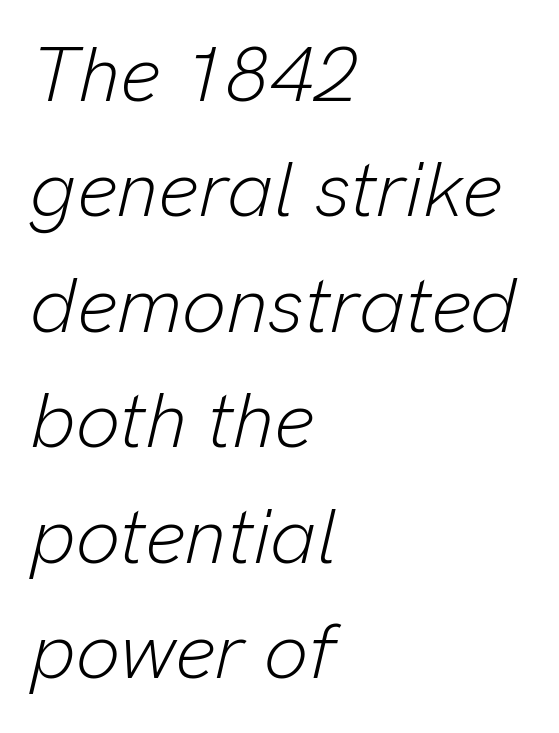
{"italic": "yes", "lean": "right", "slant_degrees": 13, "bold": "no", "weight": "light", "width": "normal", "stroke_contrast": "low", "x_height": "medium", "monospaced": "no", "underline": "no", "align": "left", "line_spacing": "normal", "line_spacing_ratio": 1.48, "letter_spacing": "normal", "letter_spacing_em": 0.0, "glyph_px": 78}
